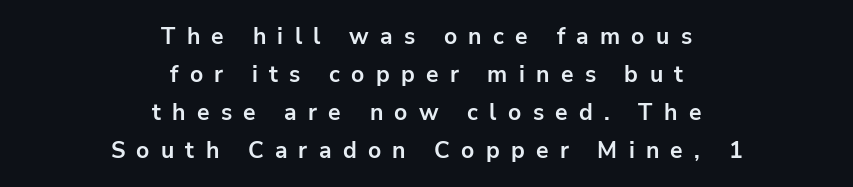
{"italic": "no", "bold": "yes", "underline": "no", "align": "center", "line_spacing": "normal", "line_spacing_ratio": 1.65, "letter_spacing": "wide", "letter_spacing_em": 0.49, "glyph_px": 23}
